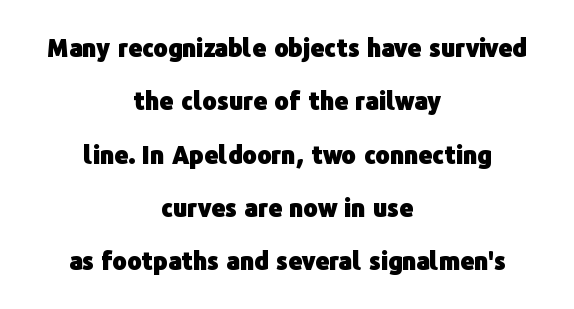
Q: Is the text bold? A: Yes.
Q: Is the text italic (slanted)? A: No, it is upright.
Q: Is the text underlined? A: No.
Q: How is the paragraph aligned? A: Centered.
Q: Is the spacing between letters normal or unusually wide? A: Normal.
Q: Is the spacing between lines tight, normal or loose? A: Loose.
